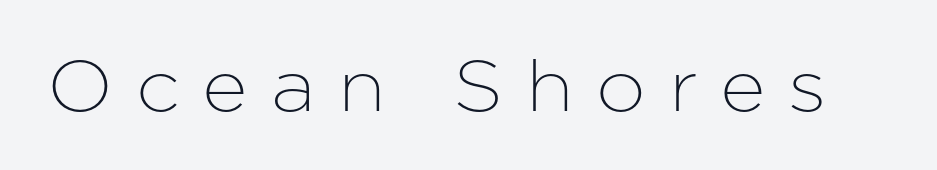
Q: Is the text italic (slanted)? A: No, it is upright.
Q: Is the typeface a serif or a sans-serif typeface? A: Sans-serif.
Q: Is the text underlined? A: No.
Q: Is the spacing between letters normal or unusually wide? A: Unusually wide.
Q: Width (condensed, normal, or wide)? A: Normal.
Q: Stroke contrast? A: Low.
Q: x-height? A: Medium.
Q: Monospaced? A: No.
